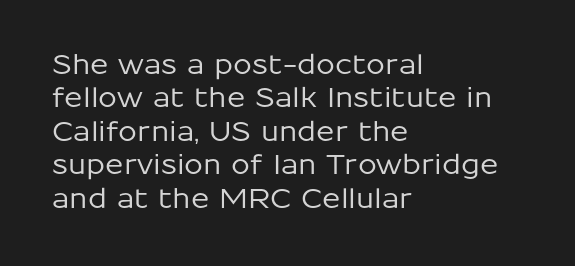
{"italic": "no", "underline": "no", "align": "left", "line_spacing_ratio": 1.24, "letter_spacing": "normal", "letter_spacing_em": 0.0, "glyph_px": 27}
